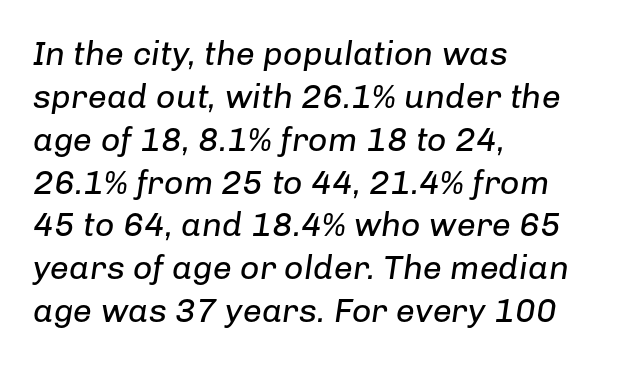
The letterforms sit at book weight or below. Students, note that the glyphs here touch the page at normal intervals. How would I describe the line gaps? Plain and ordinary. A clean baseline with only descenders dipping below it. If you drew a ruler down the left edge, every line would touch it. The font's italic variant was chosen for this text.
